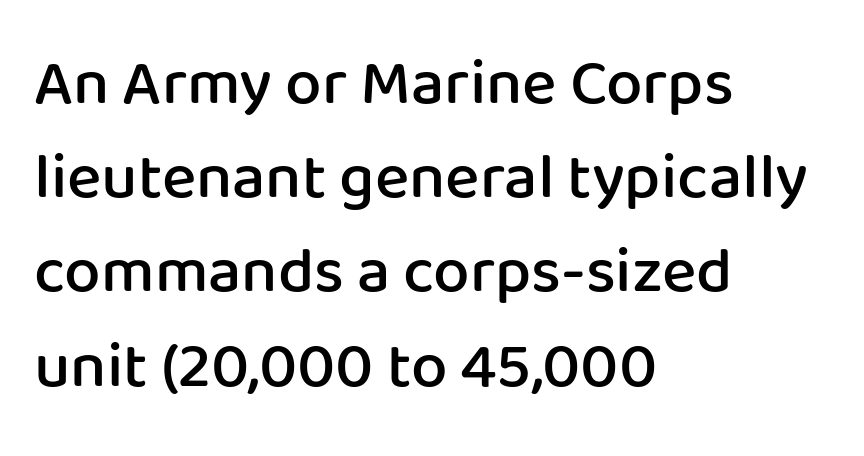
Nobody touched the tracking dial on this one. What kind of face is this? One without serifs — a sans. The rendering uses a moderate line-height, typical for paragraphs. Upright lettering throughout. Every letter is mildly thick-stroked: semibold rather than bold.
